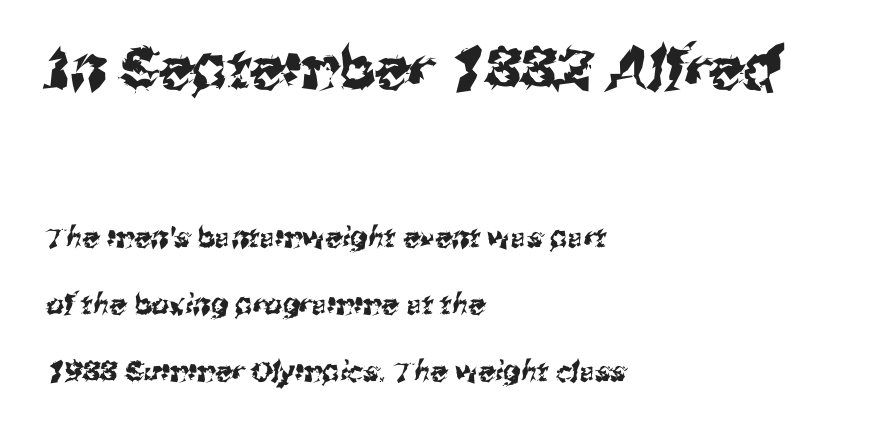
The image shows 57 px sans-serif type; set left-aligned, loose line spacing (2.38x), normal letter spacing, not underlined; the first (top) block is 2.04x larger; medium stroke contrast and a medium x-height.
